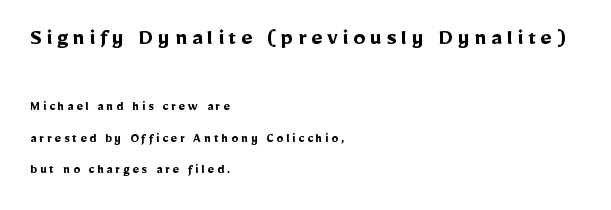
The image shows 24 px bold type, upright; set left-aligned, loose line spacing (2.22x), unusually wide letter spacing (+0.2 em), not underlined; the first (top) block is 1.71x larger.
